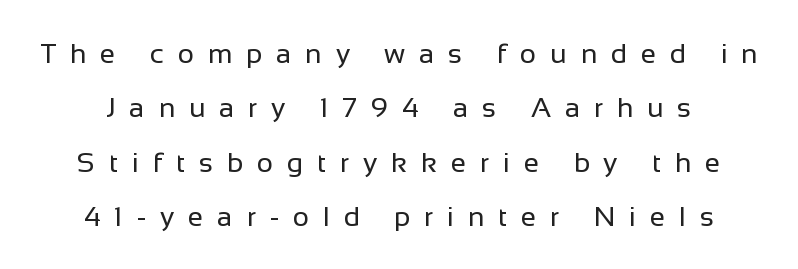
Glance below the letters and you will spot only blank space. The typeface chosen for these lines omits serifs. No extra ink here — the face is not bold. Loose tracking; the words dissolve into strings of separated letters.
